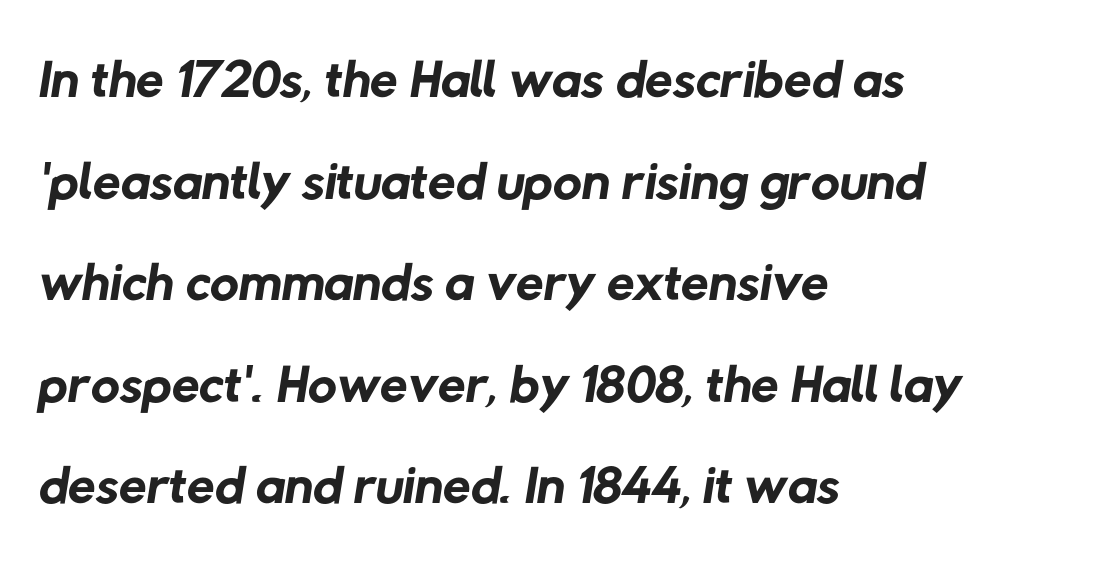
{"serif": "no", "bold": "no", "weight": "regular", "width": "normal", "stroke_contrast": "low", "x_height": "medium", "monospaced": "no", "underline": "no", "align": "left", "line_spacing": "normal", "line_spacing_ratio": 1.27, "letter_spacing": "normal", "letter_spacing_em": 0.0, "glyph_px": 80}
